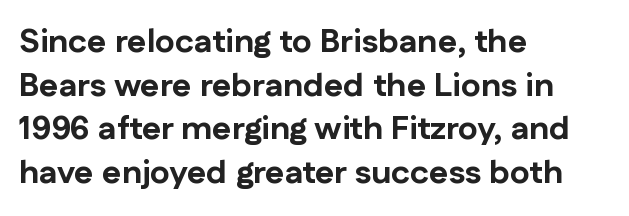
Q: Is the text bold? A: Yes.
Q: Is the text italic (slanted)? A: No, it is upright.
Q: Is the typeface a serif or a sans-serif typeface? A: Sans-serif.
Q: Is the text underlined? A: No.
Q: How is the paragraph aligned? A: Left-aligned.
Q: Is the spacing between letters normal or unusually wide? A: Normal.
Q: Is the spacing between lines tight, normal or loose? A: Normal.
Q: Width (condensed, normal, or wide)? A: Normal.
Q: Stroke contrast? A: Low.
Q: x-height? A: Medium.
Q: Monospaced? A: No.
